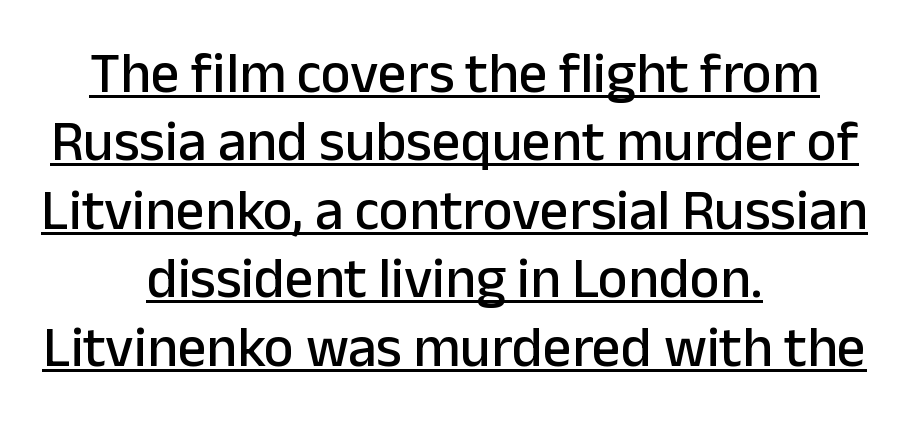
Q: Is the text italic (slanted)? A: No, it is upright.
Q: Is the typeface a serif or a sans-serif typeface? A: Sans-serif.
Q: Is the text underlined? A: Yes.
Q: How is the paragraph aligned? A: Centered.
Q: Is the spacing between letters normal or unusually wide? A: Normal.
Q: Width (condensed, normal, or wide)? A: Normal.
Q: Stroke contrast? A: Low.
Q: x-height? A: Medium.
Q: Monospaced? A: No.
